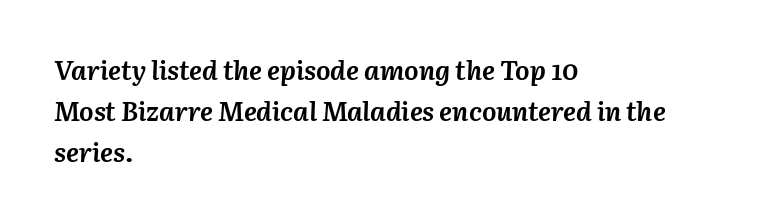
{"italic": "yes", "lean": "right", "slant_degrees": 3, "bold": "yes", "underline": "no", "align": "left", "line_spacing": "normal", "line_spacing_ratio": 1.51, "letter_spacing": "normal", "letter_spacing_em": 0.0, "glyph_px": 27}
